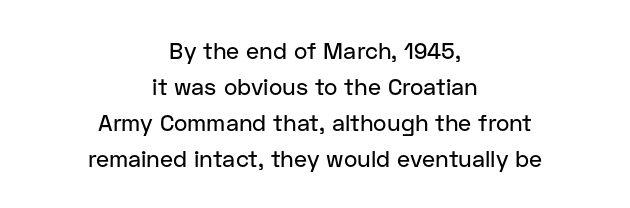
The image shows 23 px text type, upright; set centered, normal line spacing (1.56x), normal letter spacing, not underlined.
